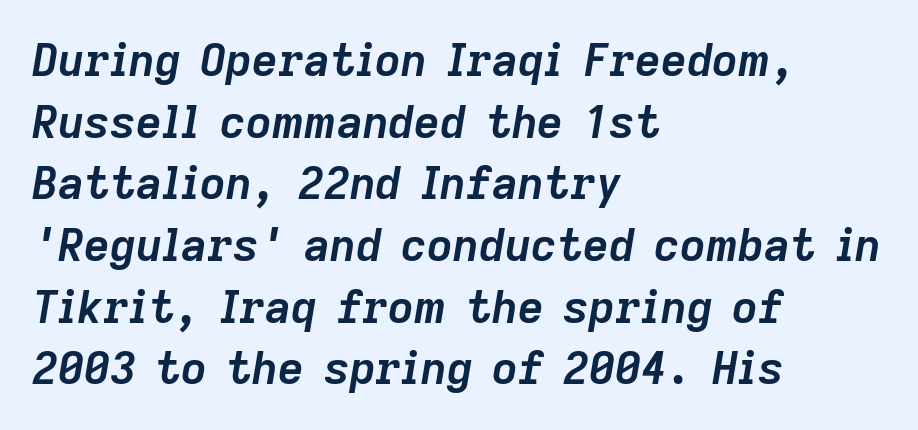
{"italic": "yes", "lean": "right", "slant_degrees": 9, "bold": "yes", "weight": "semibold", "width": "normal", "stroke_contrast": "low", "x_height": "medium", "monospaced": "no", "underline": "no", "align": "left", "line_spacing": "normal", "line_spacing_ratio": 1.37, "letter_spacing": "normal", "letter_spacing_em": 0.0, "glyph_px": 45}
